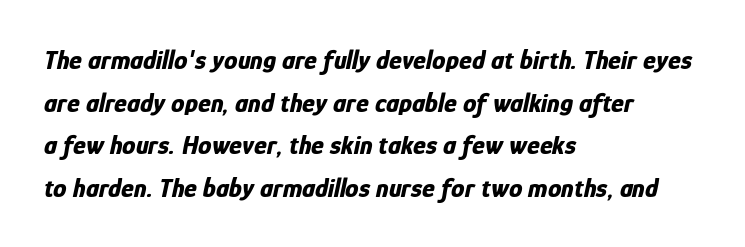
The image shows 27 px bold type, italic (leaning right); set left-aligned, normal line spacing (1.58x), normal letter spacing, not underlined.
